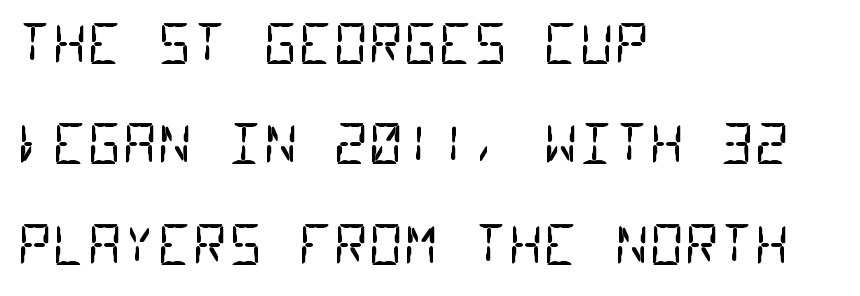
{"serif": "no", "bold": "no", "weight": "regular", "width": "condensed", "stroke_contrast": "low", "x_height": "large", "monospaced": "yes", "underline": "no", "align": "left", "line_spacing_ratio": 1.86, "letter_spacing": "normal", "letter_spacing_em": 0.0, "glyph_px": 54}
